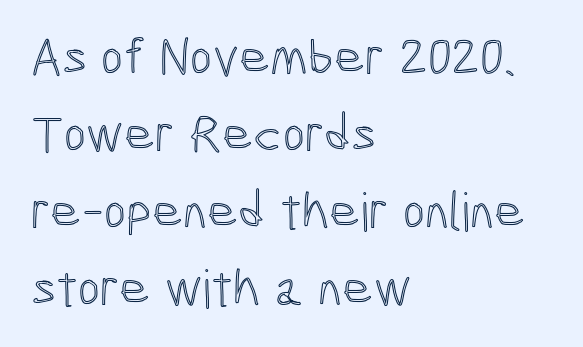
In CSS terms this would be text-align: left. These lines are rendered in a variable-pitch font. It's the straight-up-and-down kind of type. The passage shown has conventional tracking throughout. This block has exactly the height ordinary leading produces.
